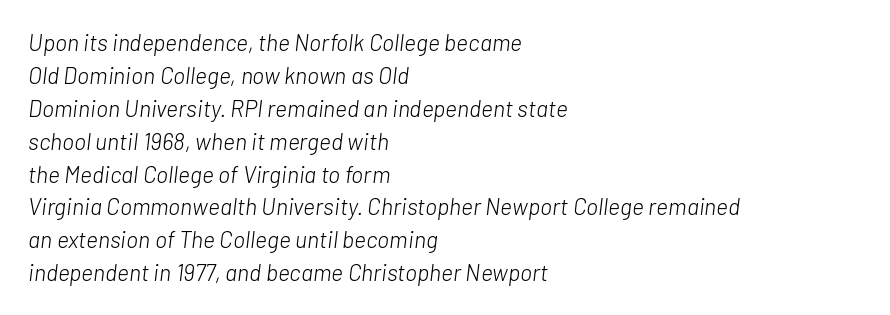
Q: Is the text bold? A: No.
Q: Is the text italic (slanted)? A: Yes, it leans right by about 7 degrees.
Q: Is the text underlined? A: No.
Q: How is the paragraph aligned? A: Left-aligned.
Q: Is the spacing between letters normal or unusually wide? A: Normal.
Q: Is the spacing between lines tight, normal or loose? A: Normal.
